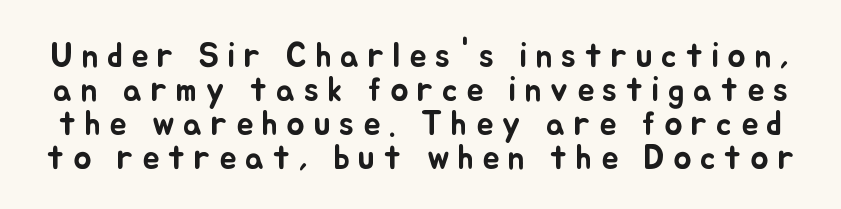
Vertical spacing — tight. The gap between lines stays unmarked. If you drew a line through each stem, it would be perfectly vertical. Someone cranked the tracking dial way up on this one. Looks like regular typesetting: each glyph gets only the width it needs.
